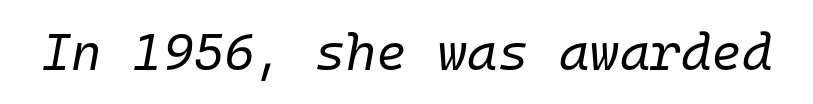
{"italic": "yes", "lean": "right", "slant_degrees": 10, "bold": "no", "weight": "regular", "width": "normal", "stroke_contrast": "low", "x_height": "medium", "monospaced": "yes", "underline": "no", "letter_spacing": "normal", "letter_spacing_em": 0.0, "glyph_px": 52}
